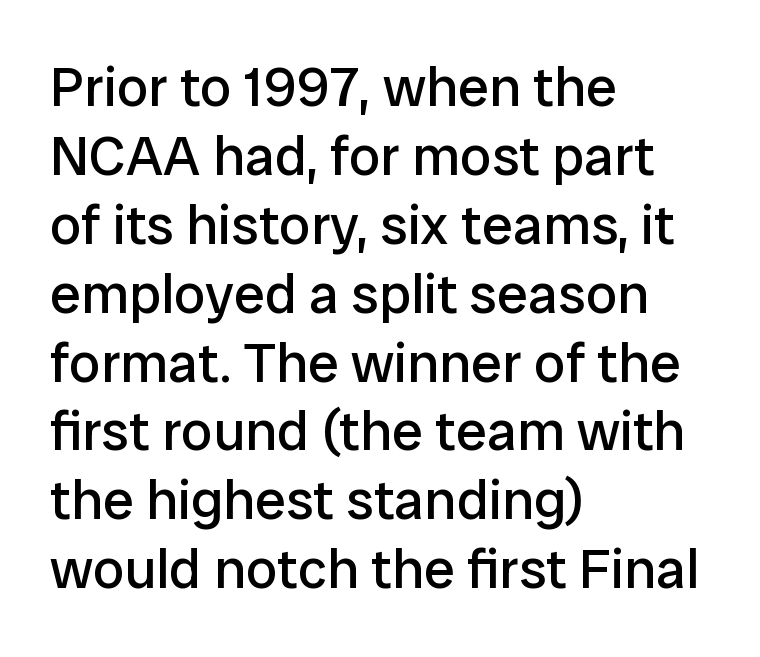
{"serif": "no", "italic": "no", "bold": "no", "weight": "regular", "width": "normal", "stroke_contrast": "low", "x_height": "medium", "monospaced": "no", "underline": "no", "align": "left", "line_spacing_ratio": 1.23, "letter_spacing": "normal", "letter_spacing_em": 0.0, "glyph_px": 56}
